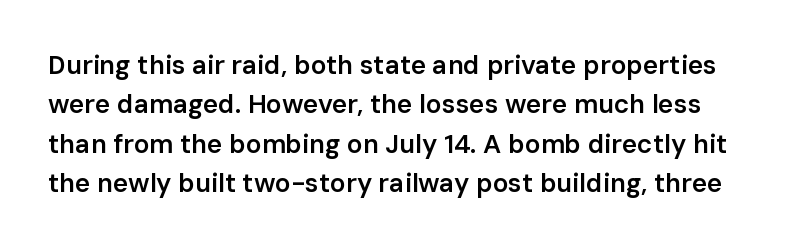
Q: Is the text bold? A: Semi-bold.
Q: Is the text italic (slanted)? A: No, it is upright.
Q: Is the text underlined? A: No.
Q: Is the spacing between letters normal or unusually wide? A: Normal.
Q: Is the spacing between lines tight, normal or loose? A: Normal.
